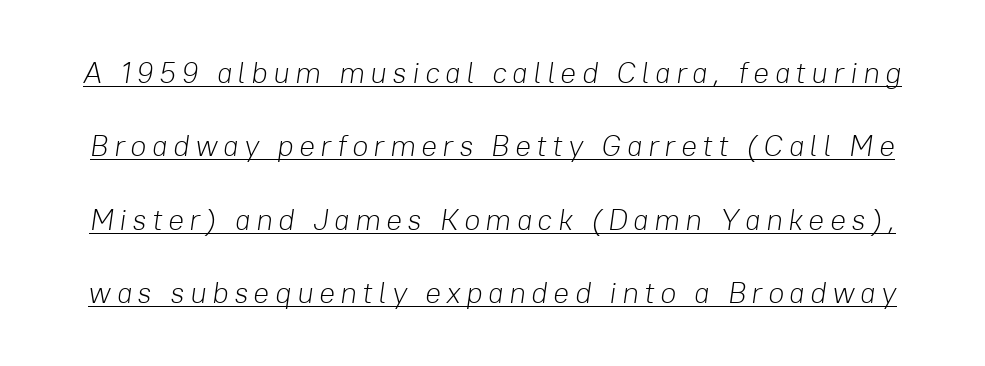
{"italic": "yes", "lean": "right", "slant_degrees": 8, "bold": "no", "weight": "light", "width": "normal", "stroke_contrast": "low", "x_height": "medium", "monospaced": "no", "underline": "yes", "line_spacing": "loose", "line_spacing_ratio": 2.45, "glyph_px": 30}
